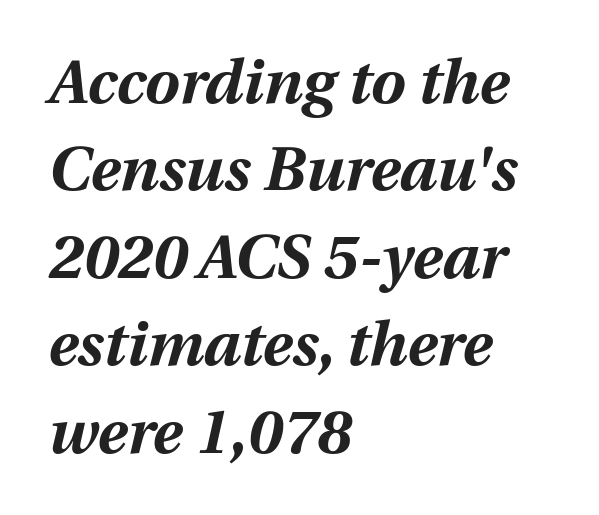
The image shows 62 px bold type, italic (leaning right); set left-aligned, normal line spacing (1.41x), normal letter spacing, not underlined; medium stroke contrast and a medium x-height.
